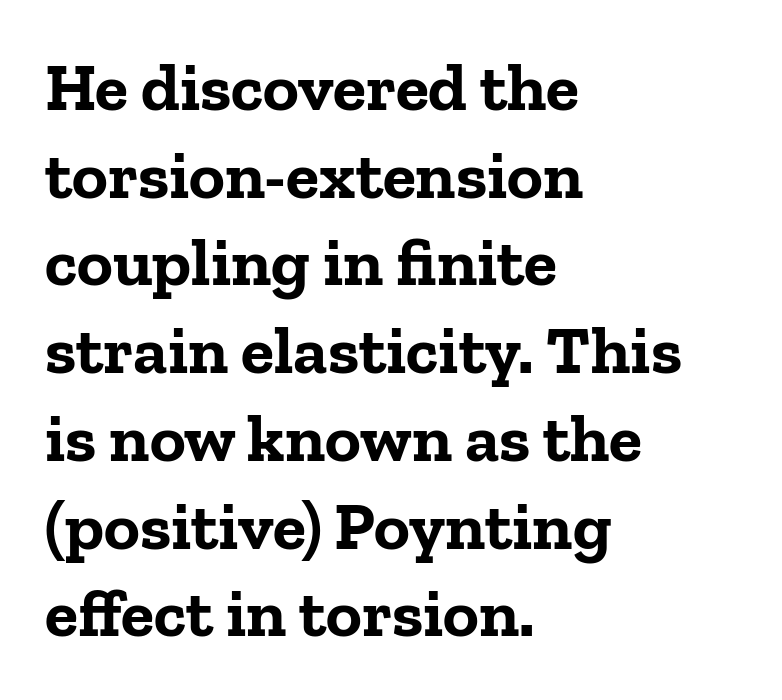
Typographic density is high because the face is bold. The typesetter chose a ragged-right arrangement here. Look at the tracking — it's just the regular setting, nothing added. Type style note: has serifs. A typesetter would call this proportional, since set widths differ per character.
